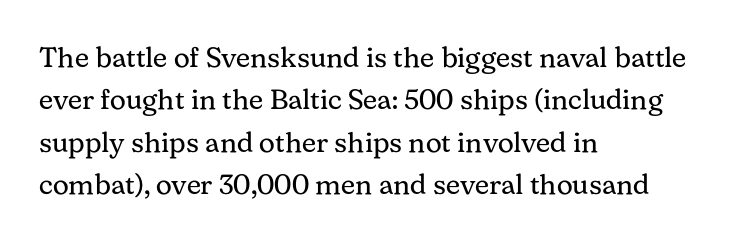
Q: Is the text bold? A: No.
Q: Is the text italic (slanted)? A: No, it is upright.
Q: Is the typeface a serif or a sans-serif typeface? A: Serif.
Q: Is the text underlined? A: No.
Q: How is the paragraph aligned? A: Left-aligned.
Q: Is the spacing between letters normal or unusually wide? A: Normal.
Q: Is the spacing between lines tight, normal or loose? A: Normal.
Q: Width (condensed, normal, or wide)? A: Normal.
Q: Stroke contrast? A: Medium.
Q: x-height? A: Medium.
Q: Monospaced? A: No.
